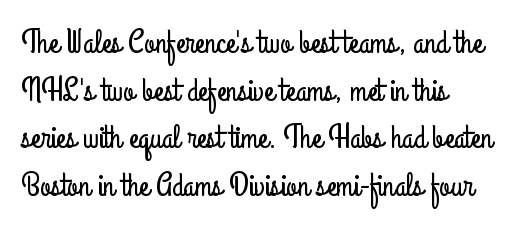
{"serif": "no", "width": "condensed", "stroke_contrast": "low", "x_height": "small", "monospaced": "no", "underline": "no", "align": "left", "line_spacing": "normal", "line_spacing_ratio": 1.49, "letter_spacing": "normal", "letter_spacing_em": 0.0, "glyph_px": 32}
